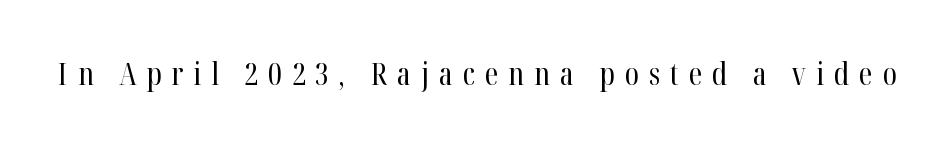
Only glyphs here, with clear space below each row. Character widths vary here, with narrow letters taking less room than wide ones. Weight: in the light-to-regular range. Each word looks stretched out because of the extra space between its letters.
